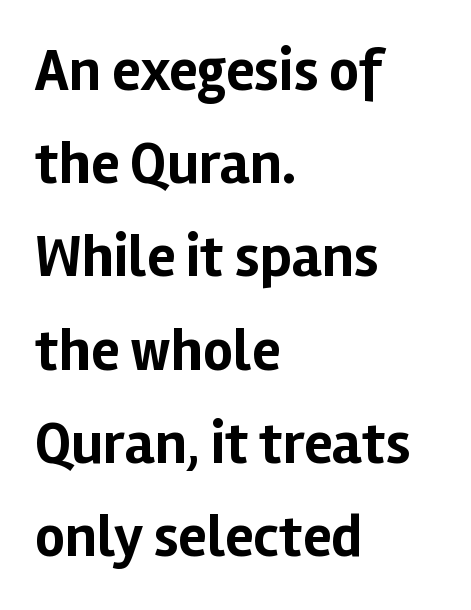
Each letter keeps its own natural width here, so spacing adapts to shape. Inter-character spacing is left at the font's built-in metrics. You'd pick this weight for a headline — it's a proper bold. Horizontal alignment here is leftward, the default for most running prose. Students, observe: this is what conventionally led text looks like. Note: no serifs on the glyphs.
